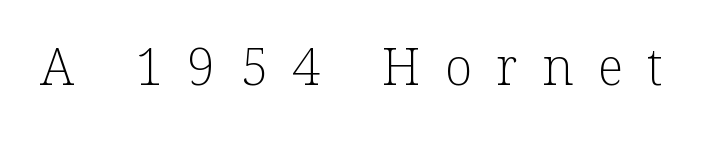
Q: Is the text bold? A: No.
Q: Is the text italic (slanted)? A: No, it is upright.
Q: Is the typeface a serif or a sans-serif typeface? A: Serif.
Q: Is the text underlined? A: No.
Q: Is the spacing between letters normal or unusually wide? A: Unusually wide.
Q: Width (condensed, normal, or wide)? A: Normal.
Q: Stroke contrast? A: Low.
Q: x-height? A: Medium.
Q: Monospaced? A: No.
